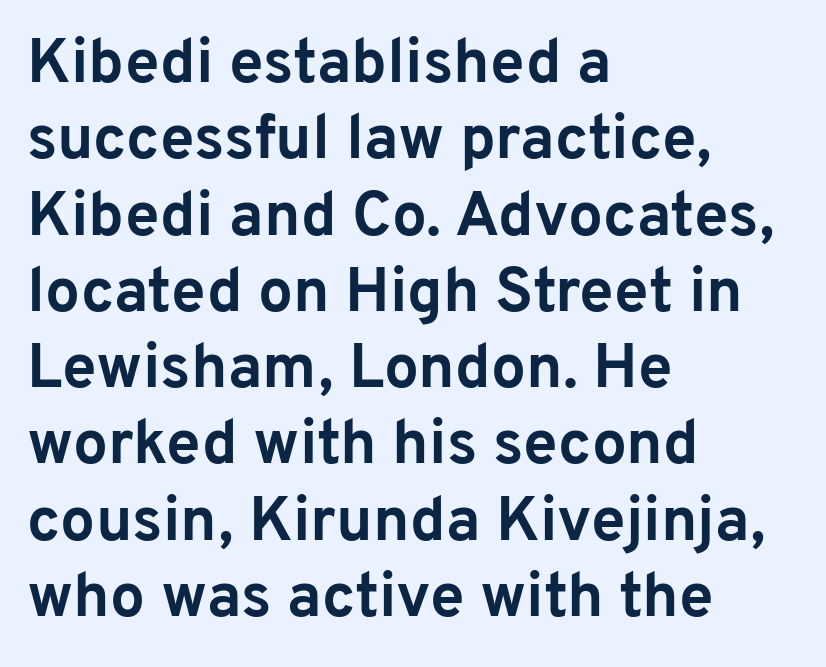
The image shows 62 px bold sans-serif type, upright; set left-aligned, line spacing 1.23x, normal letter spacing, not underlined; low stroke contrast and a medium x-height.
